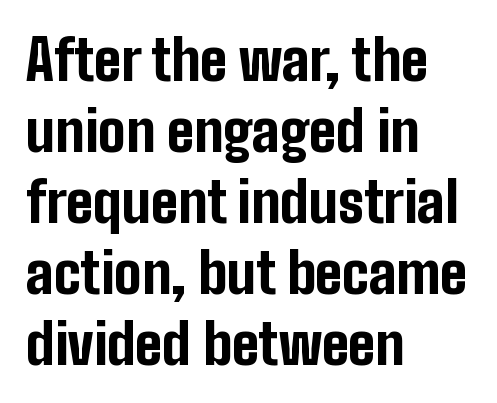
The image shows 55 px bold, condensed sans-serif type, upright; set left-aligned, normal line spacing (1.29x), normal letter spacing, not underlined; low stroke contrast and a medium x-height.
